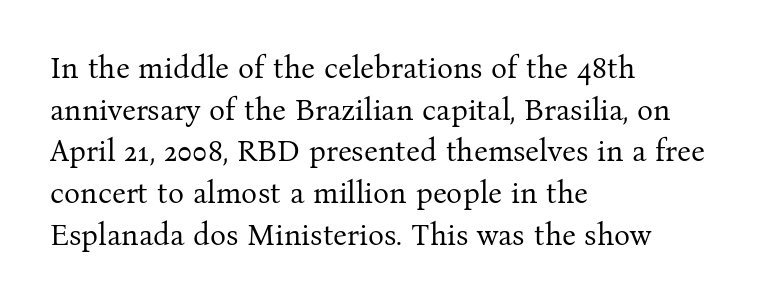
The image shows 30 px regular-weight serif type, upright; set left-aligned, normal line spacing (1.39x), normal letter spacing, not underlined; medium stroke contrast and a medium x-height.
